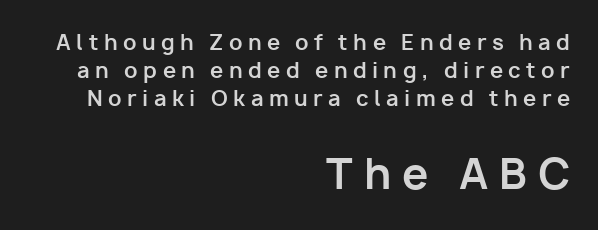
Q: Is the text bold? A: Yes.
Q: Is the text italic (slanted)? A: No, it is upright.
Q: Is the typeface a serif or a sans-serif typeface? A: Sans-serif.
Q: Is the text underlined? A: No.
Q: How is the paragraph aligned? A: Right-aligned.
Q: Is the spacing between letters normal or unusually wide? A: Unusually wide.
Q: Is the spacing between lines tight, normal or loose? A: Normal.
Q: Which block of text is set in a larger size, the first (top) or the second (bottom)? A: The second (bottom) one.
Q: Width (condensed, normal, or wide)? A: Normal.
Q: Stroke contrast? A: Low.
Q: x-height? A: Medium.
Q: Monospaced? A: No.
